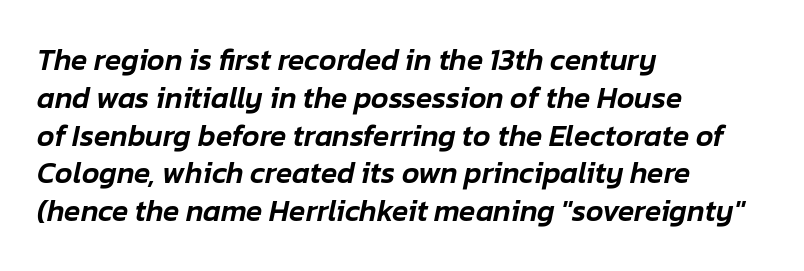
Q: Is the text italic (slanted)? A: Yes, it leans right by about 12 degrees.
Q: Is the text underlined? A: No.
Q: How is the paragraph aligned? A: Left-aligned.
Q: Is the spacing between letters normal or unusually wide? A: Normal.
Q: Is the spacing between lines tight, normal or loose? A: Normal.
Q: Width (condensed, normal, or wide)? A: Normal.
Q: Stroke contrast? A: Low.
Q: x-height? A: Medium.
Q: Monospaced? A: No.
